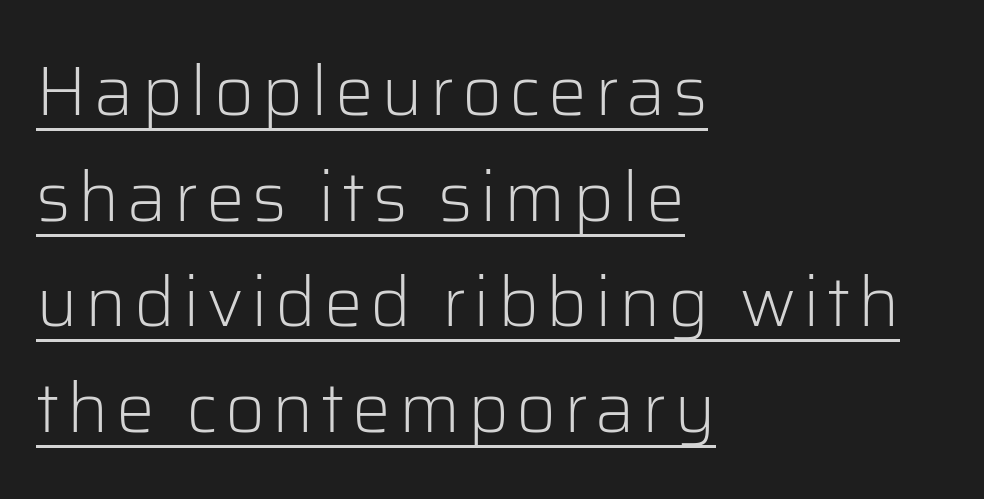
The string is rendered with underlining switched on. Every character sits straight up, as roman type does. The letterforms sit at book weight or below. Where is the straight margin? On the left.
